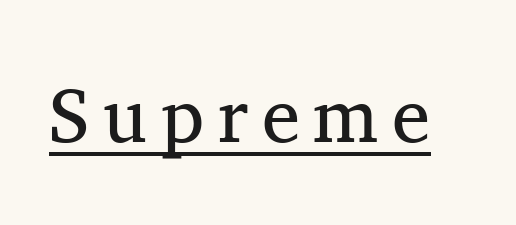
{"serif": "yes", "italic": "no", "bold": "no", "weight": "regular", "width": "normal", "stroke_contrast": "medium", "x_height": "medium", "monospaced": "no", "underline": "yes", "glyph_px": 77}
